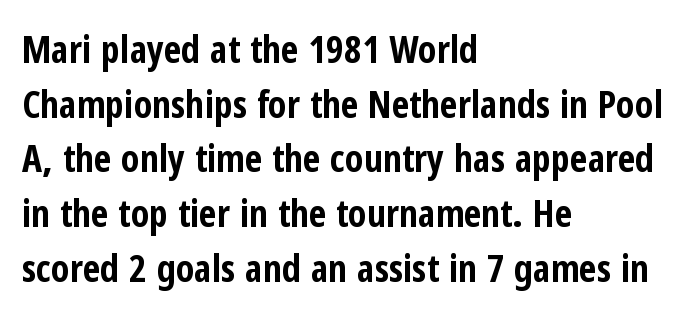
The image shows 38 px bold, condensed sans-serif type, upright; set left-aligned, normal line spacing (1.44x), normal letter spacing, not underlined; low stroke contrast and a medium x-height.
